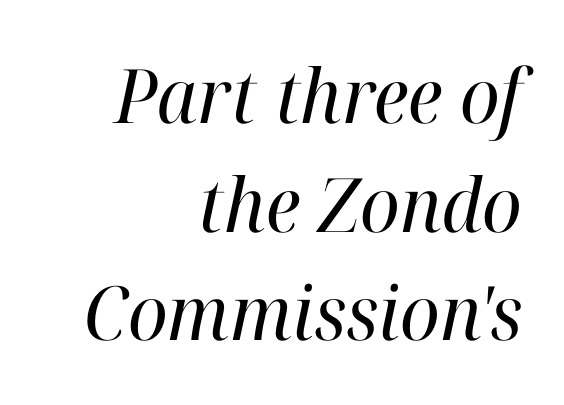
The image shows 75 px regular-weight serif type, italic (leaning right); set right-aligned, normal line spacing (1.45x), normal letter spacing, not underlined; high stroke contrast and a medium x-height.
